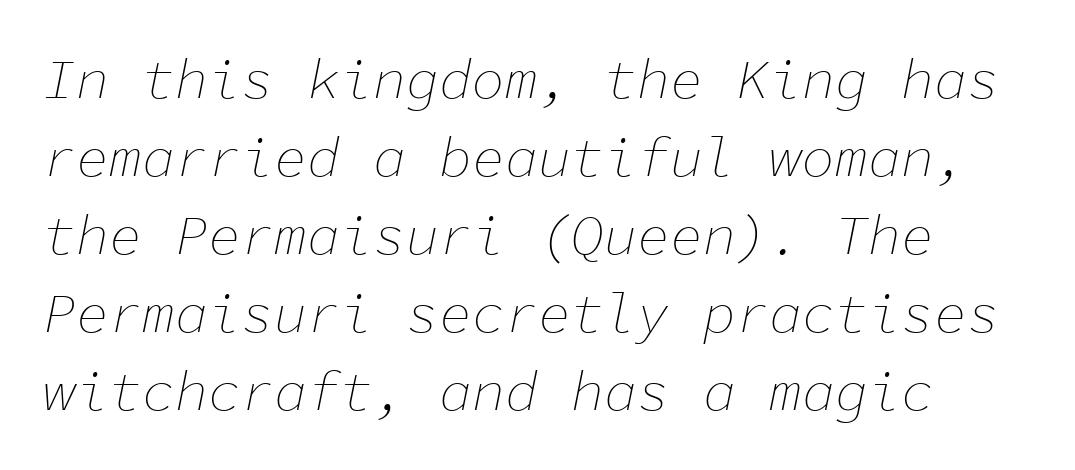
The image shows 55 px thin type, italic (leaning right), monospaced; set normal line spacing (1.42x), normal letter spacing, not underlined; low stroke contrast and a medium x-height.
